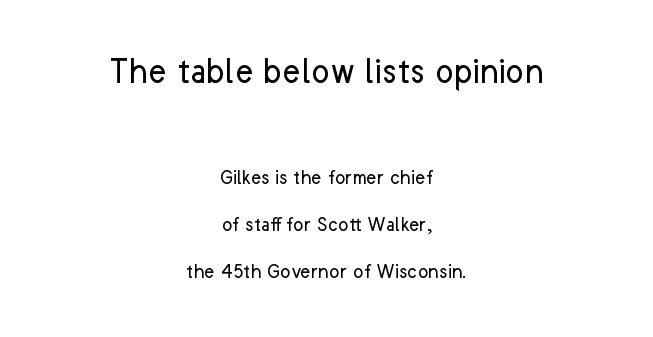
Glyph-to-glyph distance matches everyday printed text. The letters in the upper block stand taller than those in the block below. Stems and bowls with no extra thickness — not bold. The passage shown is typed in a proportional face where columns would drift.
